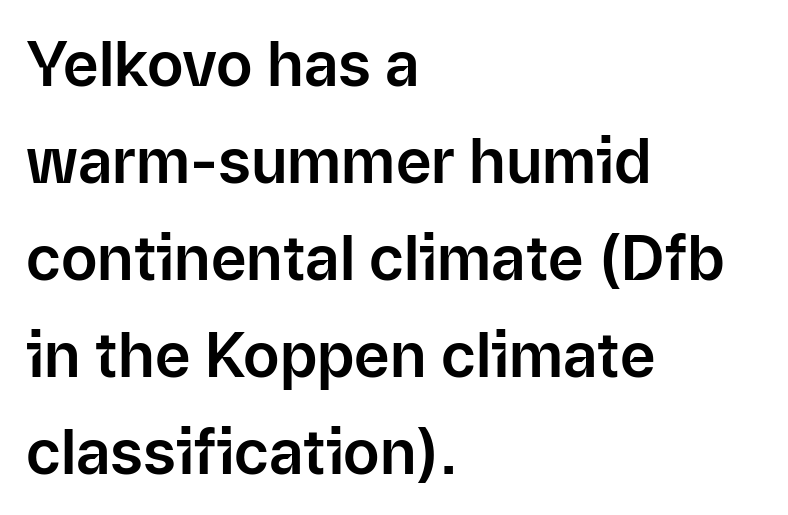
{"serif": "no", "italic": "no", "width": "normal", "stroke_contrast": "low", "x_height": "medium", "monospaced": "no", "underline": "no", "align": "left", "line_spacing": "normal", "line_spacing_ratio": 1.59, "letter_spacing": "normal", "letter_spacing_em": 0.0, "glyph_px": 61}
